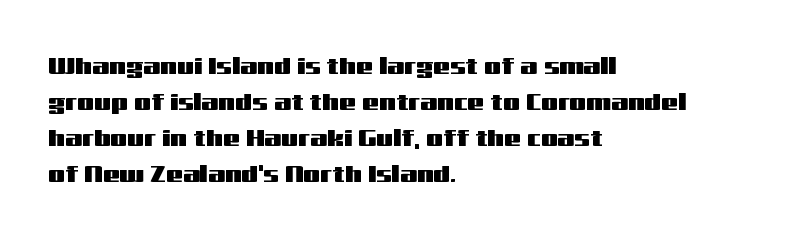
The image shows 24 px text type, upright; set left-aligned, normal line spacing (1.5x), normal letter spacing, not underlined.
